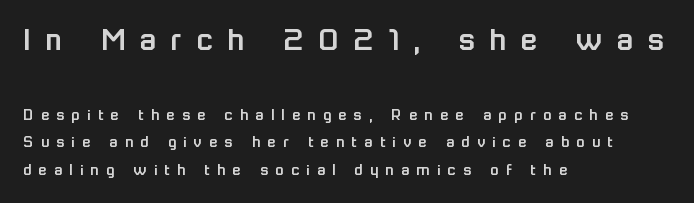
Q: Is the text italic (slanted)? A: No, it is upright.
Q: Is the typeface a serif or a sans-serif typeface? A: Sans-serif.
Q: Is the text underlined? A: No.
Q: How is the paragraph aligned? A: Left-aligned.
Q: Is the spacing between letters normal or unusually wide? A: Unusually wide.
Q: Is the spacing between lines tight, normal or loose? A: Normal.
Q: Which block of text is set in a larger size, the first (top) or the second (bottom)? A: The first (top) one.
Q: Width (condensed, normal, or wide)? A: Normal.
Q: Stroke contrast? A: Low.
Q: x-height? A: Medium.
Q: Monospaced? A: No.
